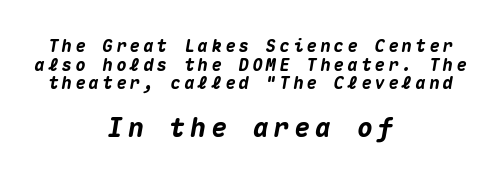
{"italic": "yes", "lean": "right", "slant_degrees": 10, "bold": "yes", "underline": "no", "align": "center", "line_spacing": "tight", "line_spacing_ratio": 1.09, "letter_spacing": "wide", "letter_spacing_em": 0.2, "larger_block": "second", "size_ratio": 1.53, "glyph_px": 26}
